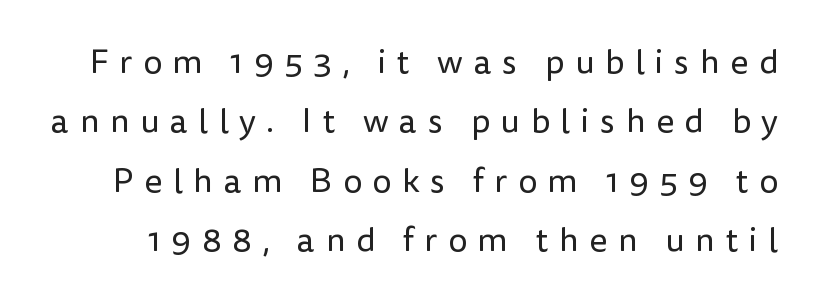
No extra ink here — the face is not bold. Here the glyphs are tracked loosely, breaking word shapes into spaced letters. If you drew a line through each stem, it would be perfectly vertical. Unlike a traditional serif, this face leaves its strokes unadorned. Note the varied advance widths — an 'i' is clearly narrower than an 'm'. Check the space under the baseline: it is left empty.
